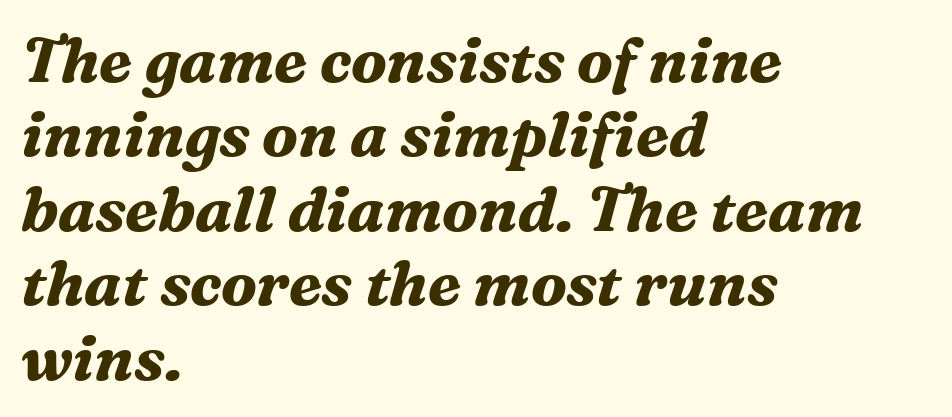
What weight is shown? A full bold with thick strokes. The face used here has a pronounced slope to its letters. One-word summary of the alignment: left. Nobody drew a line under any word here. Do the characters align in a grid? No, the font is proportional. There is no visible air inserted between adjacent glyphs.
